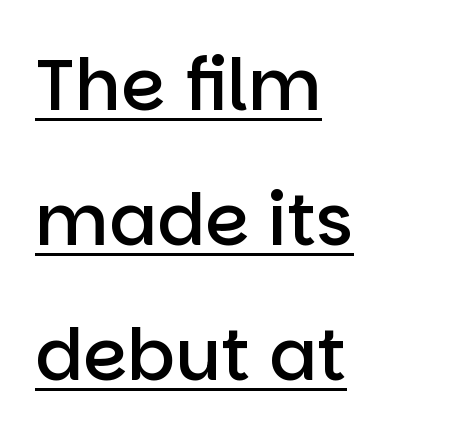
The image shows 71 px semibold sans-serif type, upright; set left-aligned, loose line spacing (1.9x), normal letter spacing, underlined; low stroke contrast and a large x-height.
